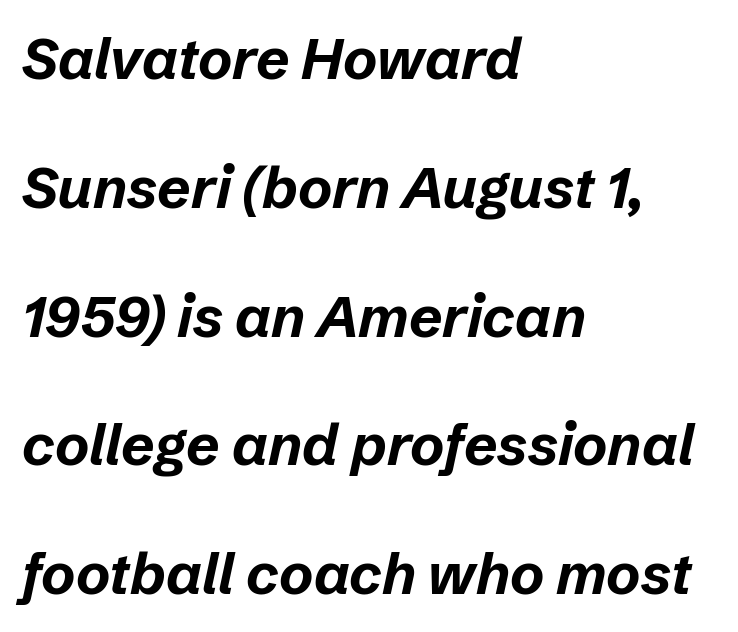
Q: Is the text bold? A: Yes.
Q: Is the text italic (slanted)? A: Yes, it leans right by about 12 degrees.
Q: Is the text underlined? A: No.
Q: How is the paragraph aligned? A: Left-aligned.
Q: Is the spacing between letters normal or unusually wide? A: Normal.
Q: Is the spacing between lines tight, normal or loose? A: Loose.
Q: Width (condensed, normal, or wide)? A: Normal.
Q: Stroke contrast? A: Low.
Q: x-height? A: Medium.
Q: Monospaced? A: No.
